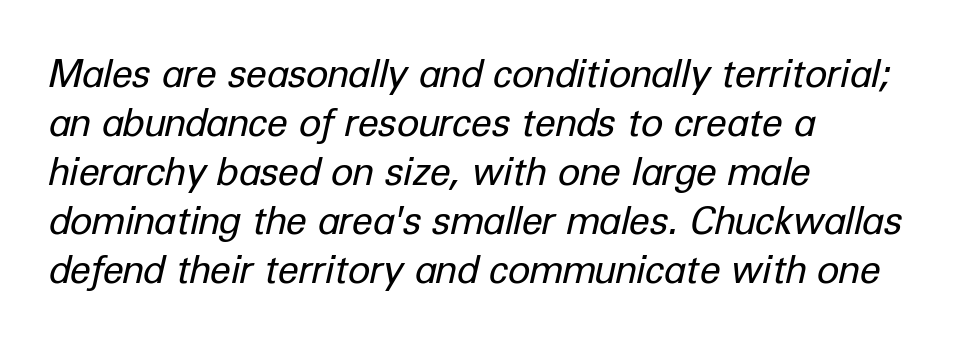
Is this a heavy cut? Hardly; it is regular or lighter. There is no visible air inserted between adjacent glyphs. Observe the lean: these are italic letterforms. The face used here is proportionally spaced, like ordinary book or web type. Beneath every word, the page is bare.
